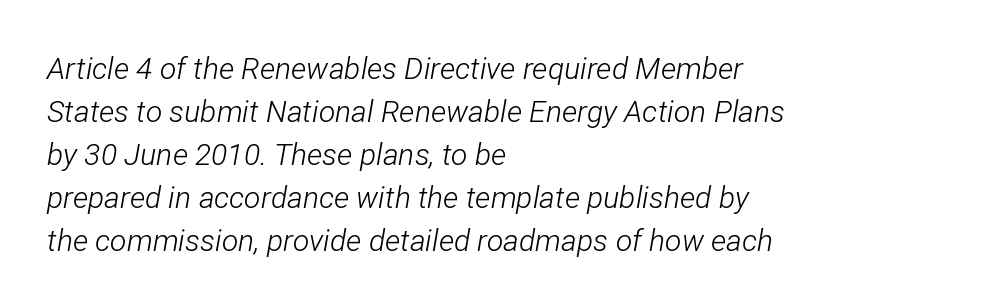
Q: Is the text bold? A: No.
Q: Is the text italic (slanted)? A: Yes, it leans right by about 12 degrees.
Q: Is the text underlined? A: No.
Q: How is the paragraph aligned? A: Left-aligned.
Q: Is the spacing between letters normal or unusually wide? A: Normal.
Q: Is the spacing between lines tight, normal or loose? A: Normal.
Q: Width (condensed, normal, or wide)? A: Condensed.
Q: Stroke contrast? A: Low.
Q: x-height? A: Medium.
Q: Monospaced? A: No.
